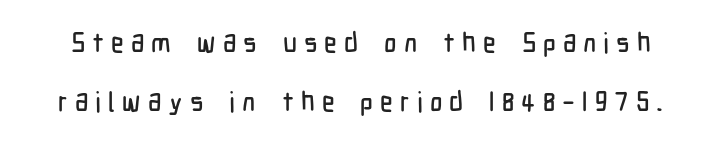
The image shows 27 px text type, upright; set loose line spacing (2.17x), unusually wide letter spacing (+0.26 em), not underlined.
